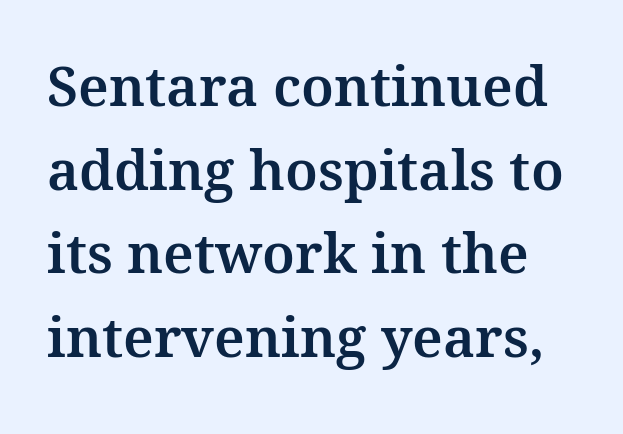
Designer's note — italics off, roman on. The space beneath each line is pristine and unruled. If you measured baseline to baseline, you'd find a middling distance. Looks like regular typesetting: each glyph gets only the width it needs. This rendering employs a face with finishing strokes, i.e., a serif.
